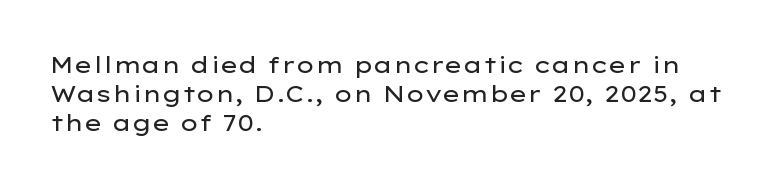
The image shows 23 px text type, upright; set left-aligned, normal line spacing (1.27x), normal letter spacing, not underlined.
